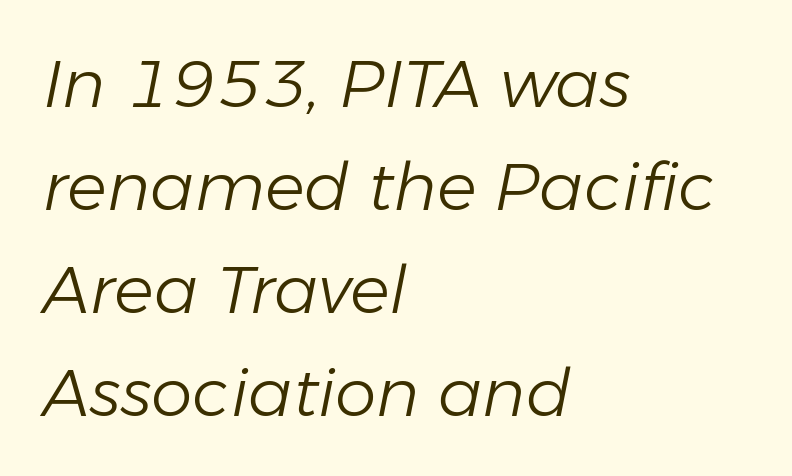
The typesetting does not lean heavy: it is not bold. Does the leading feel generous? No, just average. Style check: oblique. Each word holds together tightly as a unit, with standard inter-letter gaps. The letters advance in unequal steps, a hallmark of proportional type.
